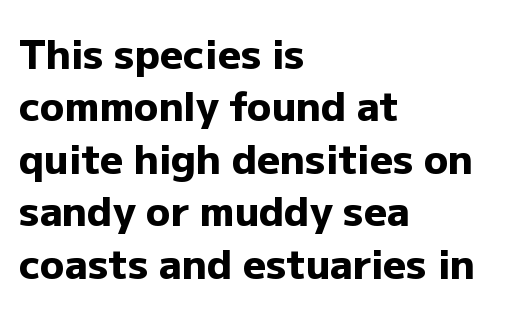
Q: Is the text bold? A: Yes.
Q: Is the text italic (slanted)? A: No, it is upright.
Q: Is the typeface a serif or a sans-serif typeface? A: Sans-serif.
Q: Is the text underlined? A: No.
Q: How is the paragraph aligned? A: Left-aligned.
Q: Is the spacing between letters normal or unusually wide? A: Normal.
Q: Is the spacing between lines tight, normal or loose? A: Normal.
Q: Width (condensed, normal, or wide)? A: Normal.
Q: Stroke contrast? A: Low.
Q: x-height? A: Medium.
Q: Monospaced? A: No.
